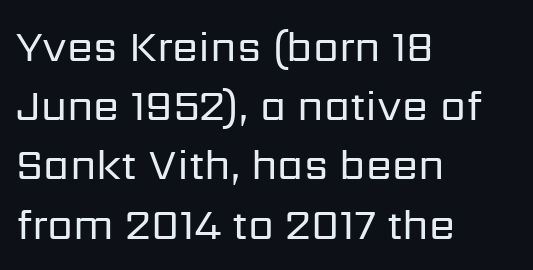
The image shows 42 px regular-weight sans-serif type, upright; set left-aligned, normal line spacing (1.41x), normal letter spacing, not underlined; low stroke contrast and a medium x-height.
